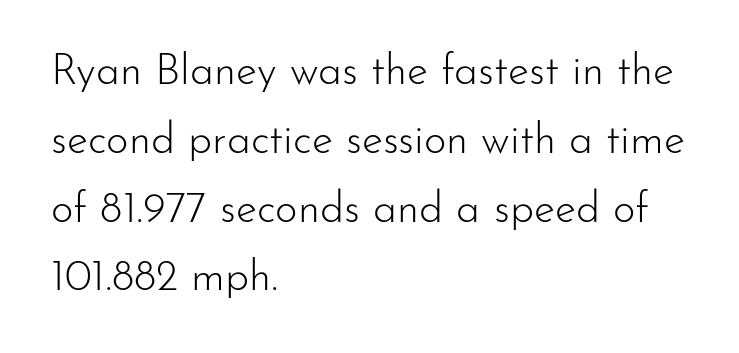
Q: Is the text bold? A: No.
Q: Is the text italic (slanted)? A: No, it is upright.
Q: Is the typeface a serif or a sans-serif typeface? A: Sans-serif.
Q: Is the text underlined? A: No.
Q: How is the paragraph aligned? A: Left-aligned.
Q: Is the spacing between letters normal or unusually wide? A: Normal.
Q: Is the spacing between lines tight, normal or loose? A: Normal.
Q: Width (condensed, normal, or wide)? A: Normal.
Q: Stroke contrast? A: Low.
Q: x-height? A: Small.
Q: Monospaced? A: No.
